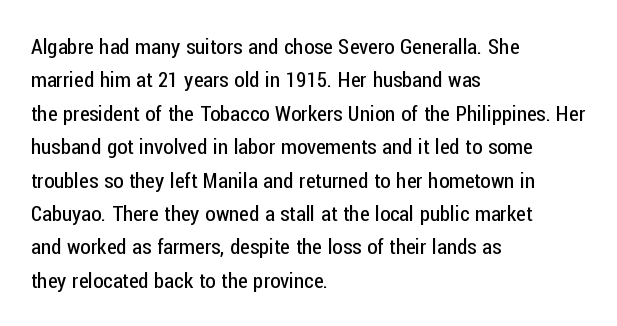
How would I describe the line gaps? Plain and ordinary. Weight: in the light-to-regular range. The type is set solid horizontally, with unmodified tracking. The lines are quadded left.
